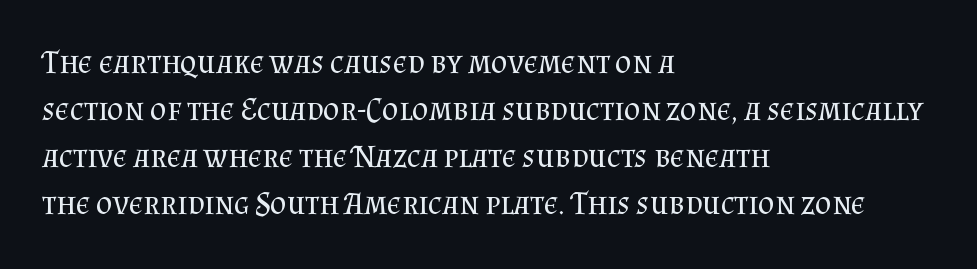
Q: Is the text bold? A: No.
Q: Is the text italic (slanted)? A: No, it is upright.
Q: Is the typeface a serif or a sans-serif typeface? A: Serif.
Q: Is the text underlined? A: No.
Q: How is the paragraph aligned? A: Left-aligned.
Q: Is the spacing between letters normal or unusually wide? A: Normal.
Q: Is the spacing between lines tight, normal or loose? A: Normal.
Q: Width (condensed, normal, or wide)? A: Normal.
Q: Stroke contrast? A: Medium.
Q: x-height? A: Small.
Q: Monospaced? A: No.
